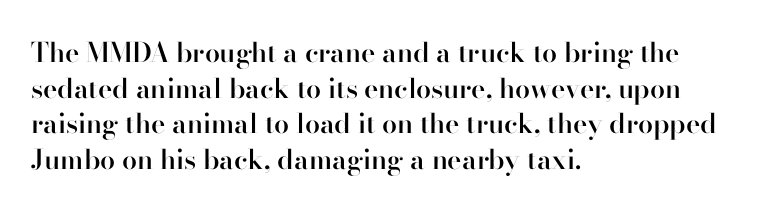
The image shows 27 px text type, upright; set left-aligned, normal line spacing (1.32x), normal letter spacing, not underlined.
